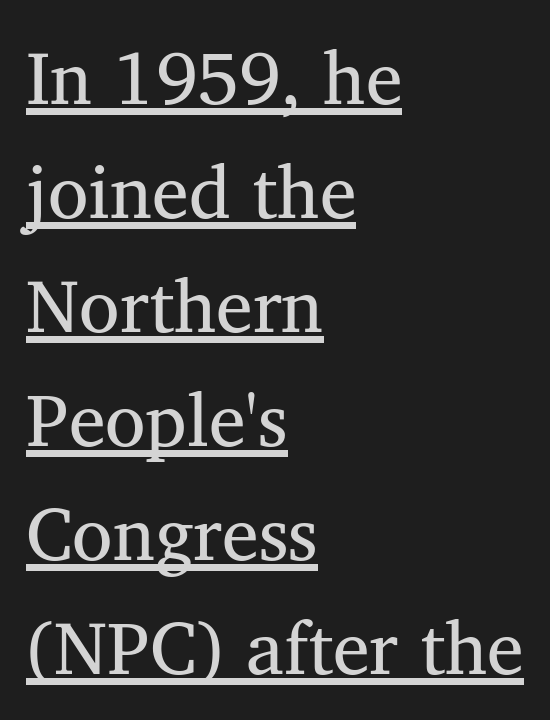
The passage shown is underscored from start to finish. The font's upright variant was chosen for this text. Normally led — the rows are evenly, conventionally spaced. A typesetter would call this zero additional tracking.
